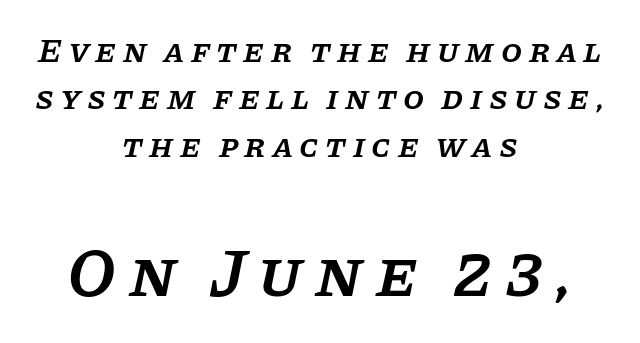
Q: Is the text bold? A: Semi-bold.
Q: Is the text italic (slanted)? A: Yes, it leans right by about 11 degrees.
Q: Is the typeface a serif or a sans-serif typeface? A: Serif.
Q: Is the text underlined? A: No.
Q: How is the paragraph aligned? A: Centered.
Q: Is the spacing between lines tight, normal or loose? A: Normal.
Q: Which block of text is set in a larger size, the first (top) or the second (bottom)? A: The second (bottom) one.
Q: Width (condensed, normal, or wide)? A: Normal.
Q: Stroke contrast? A: Low.
Q: x-height? A: Large.
Q: Monospaced? A: No.
